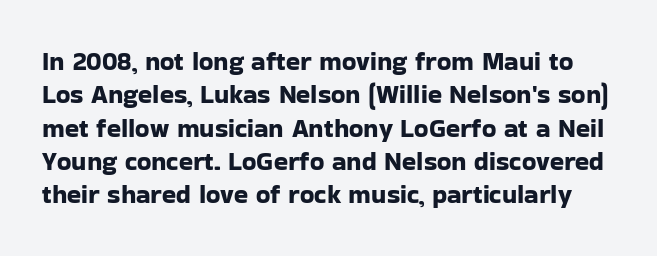
No italicization has been applied; the sample stays upright. A bare baseline throughout the passage. The block of text has a typical density, with ordinary space between rows. The letterforms sit shoulder to shoulder at normal distance.
